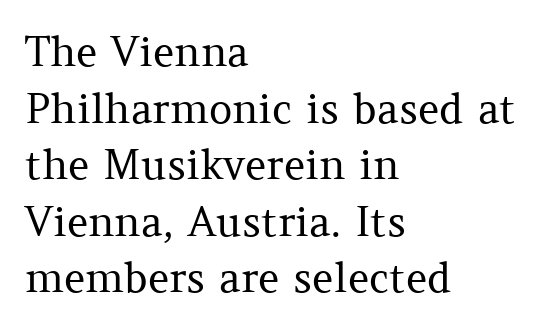
The image shows 41 px regular-weight serif type, upright; set left-aligned, normal line spacing (1.38x), normal letter spacing, not underlined; medium stroke contrast and a medium x-height.
